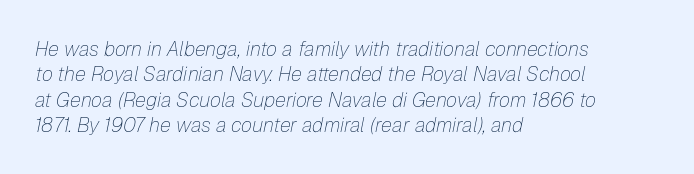
{"italic": "yes", "lean": "right", "slant_degrees": 12, "bold": "no", "underline": "no", "align": "left", "line_spacing": "normal", "line_spacing_ratio": 1.27, "letter_spacing": "normal", "letter_spacing_em": 0.0, "glyph_px": 20}
